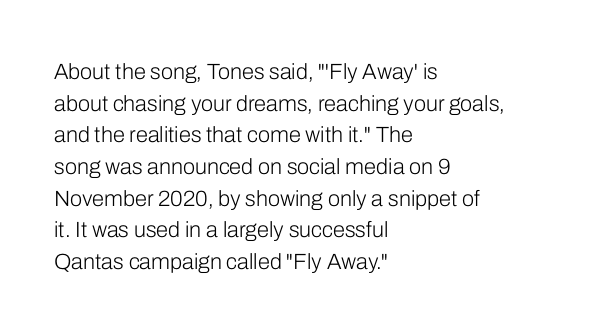
The image shows 22 px text type, upright; set left-aligned, normal line spacing (1.44x), normal letter spacing, not underlined.
